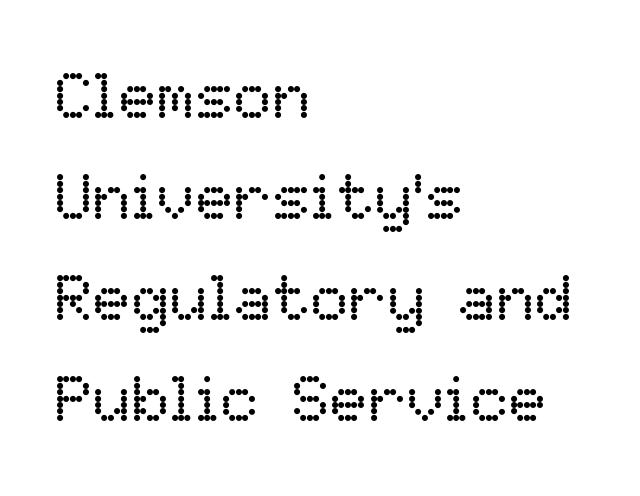
{"italic": "no", "bold": "no", "weight": "regular", "width": "normal", "stroke_contrast": "low", "x_height": "medium", "monospaced": "no", "underline": "no", "align": "left", "line_spacing": "normal", "line_spacing_ratio": 1.58, "letter_spacing": "normal", "letter_spacing_em": 0.0, "glyph_px": 64}
